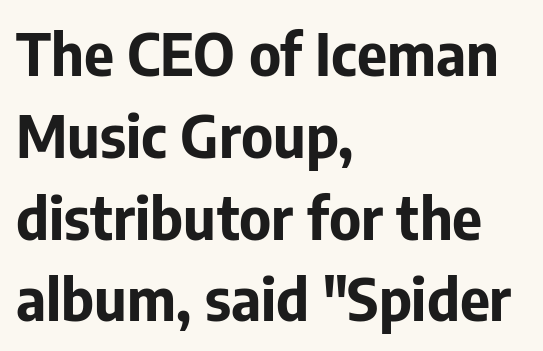
{"serif": "no", "italic": "no", "bold": "yes", "weight": "bold", "width": "normal", "stroke_contrast": "low", "x_height": "medium", "monospaced": "no", "underline": "no", "align": "left", "line_spacing": "normal", "line_spacing_ratio": 1.41, "letter_spacing": "normal", "letter_spacing_em": 0.0, "glyph_px": 58}
